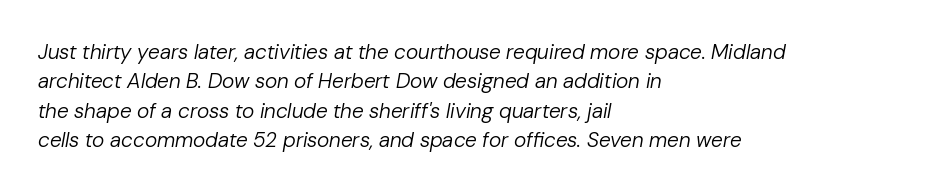
The image shows 21 px text type, italic (leaning right); set left-aligned, normal line spacing (1.4x), normal letter spacing, not underlined.
